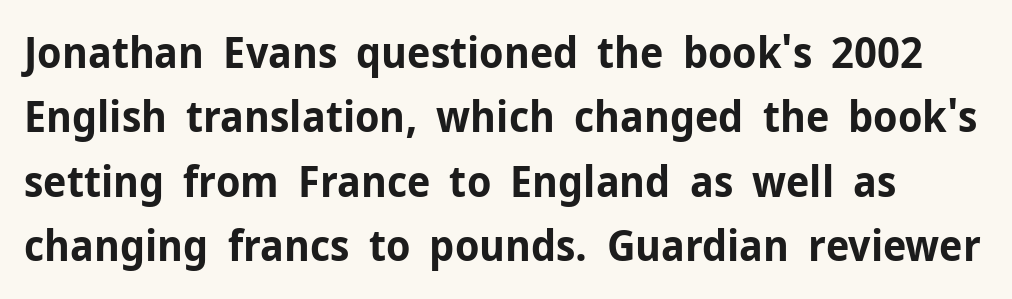
{"serif": "no", "italic": "no", "bold": "yes", "weight": "bold", "width": "normal", "stroke_contrast": "low", "x_height": "medium", "monospaced": "no", "underline": "no", "line_spacing": "normal", "line_spacing_ratio": 1.5, "letter_spacing": "normal", "letter_spacing_em": 0.0, "glyph_px": 43}
